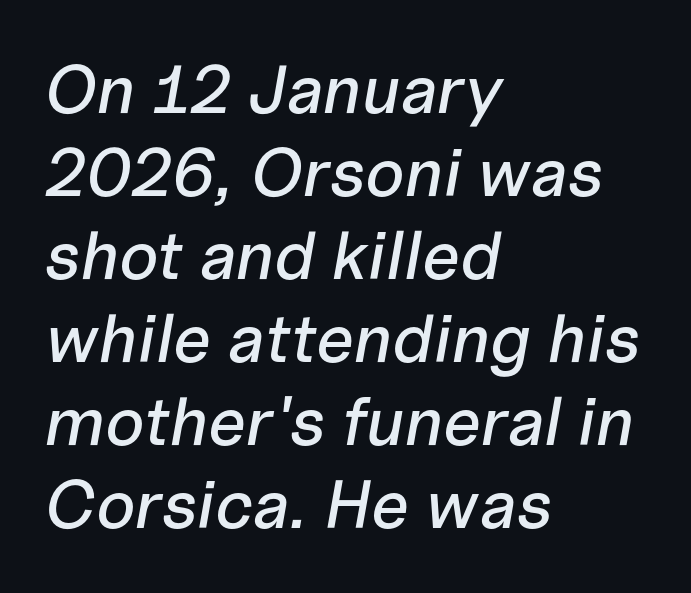
Q: Is the text italic (slanted)? A: Yes, it leans right by about 10 degrees.
Q: Is the text underlined? A: No.
Q: How is the paragraph aligned? A: Left-aligned.
Q: Is the spacing between letters normal or unusually wide? A: Normal.
Q: Width (condensed, normal, or wide)? A: Normal.
Q: Stroke contrast? A: Low.
Q: x-height? A: Medium.
Q: Monospaced? A: No.
